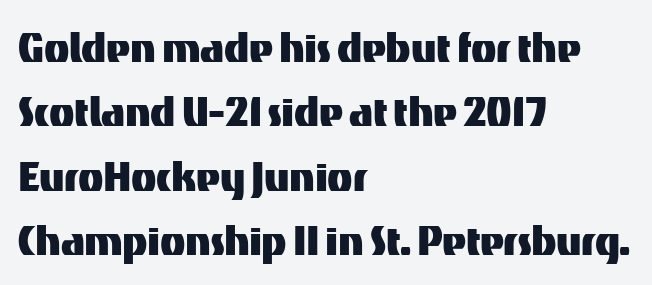
The glyphs are unaccompanied by any horizontal stroke below them. Posture: straight, roman, zero tilt. Varying glyph widths throughout — classic text-font behaviour. Typeset ragged right — the left edge is the straight one. No feet cap the strokes, marking this as sans-serif type.
